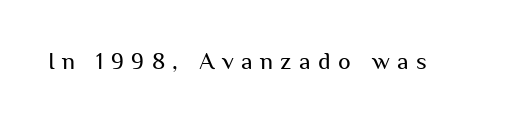
If you drew a line through each stem, it would be perfectly vertical. The letterforms sit at book weight or below. Glyph-to-glyph distance is far greater than everyday printed text. Has an underline been added? It has not.
